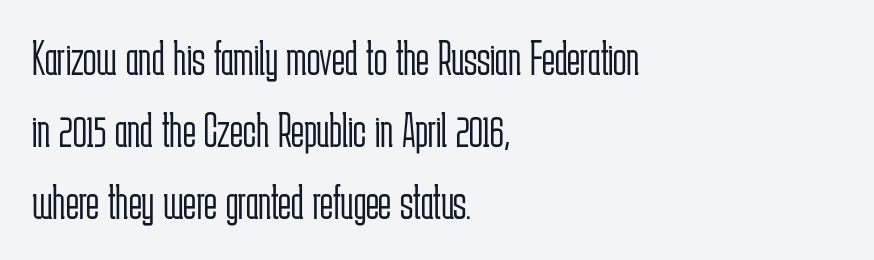
Q: Is the text bold? A: No.
Q: Is the text italic (slanted)? A: No, it is upright.
Q: Is the typeface a serif or a sans-serif typeface? A: Sans-serif.
Q: Is the text underlined? A: No.
Q: How is the paragraph aligned? A: Left-aligned.
Q: Is the spacing between letters normal or unusually wide? A: Normal.
Q: Is the spacing between lines tight, normal or loose? A: Normal.
Q: Width (condensed, normal, or wide)? A: Condensed.
Q: Stroke contrast? A: Low.
Q: x-height? A: Medium.
Q: Monospaced? A: No.
